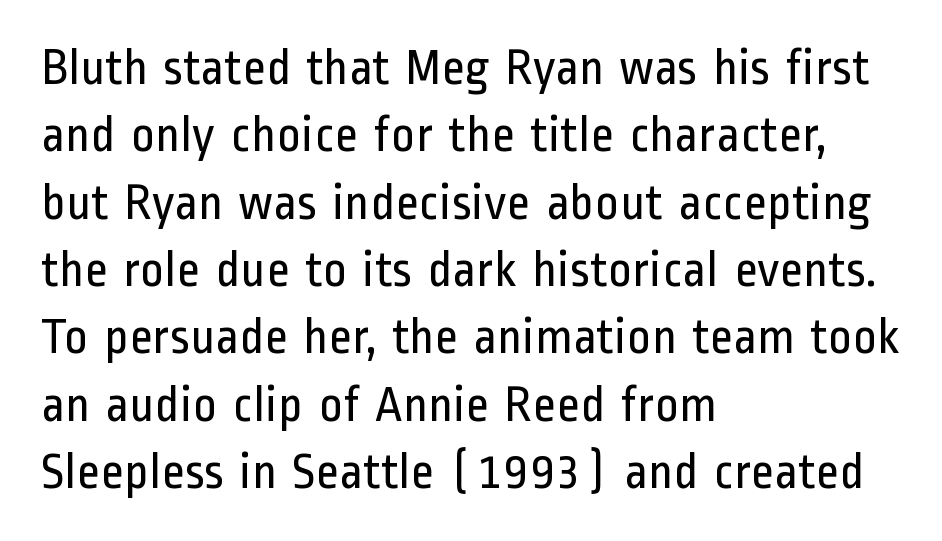
Q: Is the text bold? A: No.
Q: Is the text italic (slanted)? A: No, it is upright.
Q: Is the typeface a serif or a sans-serif typeface? A: Sans-serif.
Q: Is the text underlined? A: No.
Q: How is the paragraph aligned? A: Left-aligned.
Q: Is the spacing between letters normal or unusually wide? A: Normal.
Q: Is the spacing between lines tight, normal or loose? A: Normal.
Q: Width (condensed, normal, or wide)? A: Condensed.
Q: Stroke contrast? A: Low.
Q: x-height? A: Medium.
Q: Monospaced? A: No.
